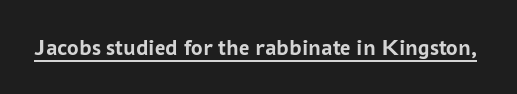
{"italic": "no", "bold": "yes", "underline": "yes", "letter_spacing": "normal", "letter_spacing_em": 0.0, "glyph_px": 23}
